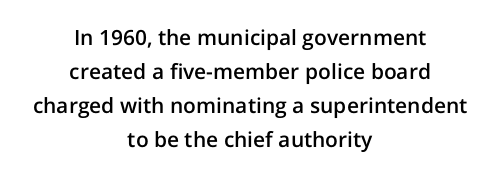
{"italic": "no", "bold": "semi", "underline": "no", "align": "center", "line_spacing": "normal", "line_spacing_ratio": 1.62, "letter_spacing": "normal", "letter_spacing_em": 0.0, "glyph_px": 21}
